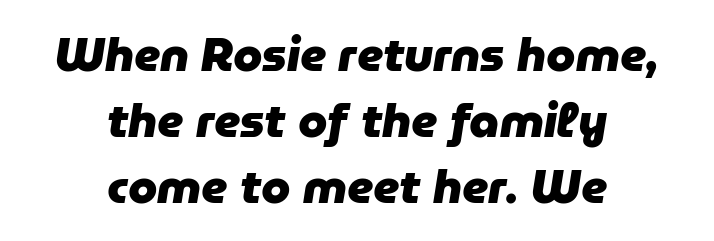
Q: Is the text bold? A: Yes.
Q: Is the text italic (slanted)? A: Yes, it leans right by about 9 degrees.
Q: Is the text underlined? A: No.
Q: How is the paragraph aligned? A: Centered.
Q: Is the spacing between letters normal or unusually wide? A: Normal.
Q: Is the spacing between lines tight, normal or loose? A: Normal.
Q: Width (condensed, normal, or wide)? A: Normal.
Q: Stroke contrast? A: Low.
Q: x-height? A: Medium.
Q: Monospaced? A: No.
